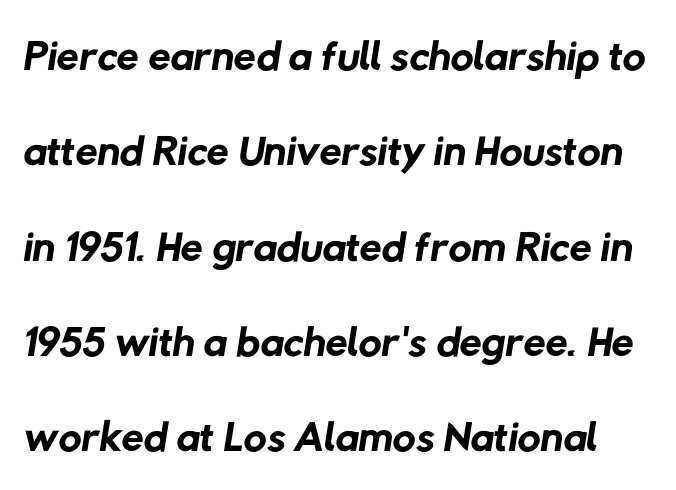
The passage shown is typed in a proportional face where columns would drift. How are the letters spaced? Ordinarily, with no added tracking. Evenly set lines give the paragraph a standard silhouette. Does the type have serifs? No, each stem ends abruptly.
